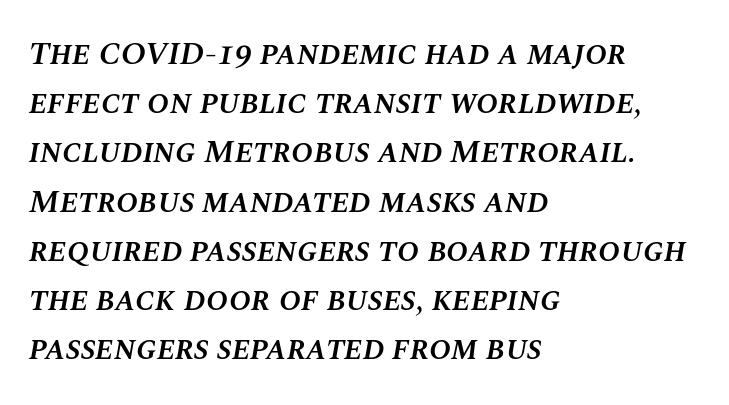
The lettering tilts uniformly, giving the passage an italic look. Leftover space on each line is placed entirely after the last word. These lines carry some extra weight — a demibold, not a full bold. Baseline-to-baseline distance is the conventional proportion of letter height. Words appear dense and cohesive because spacing is normal.
